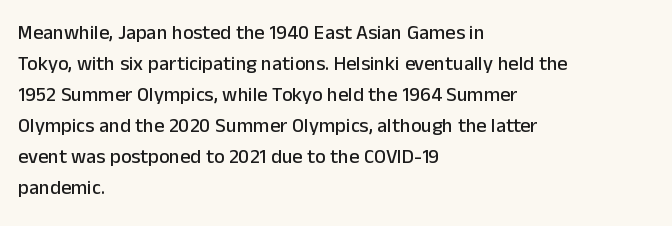
{"italic": "no", "underline": "no", "align": "left", "line_spacing": "normal", "line_spacing_ratio": 1.55, "letter_spacing": "normal", "letter_spacing_em": 0.0, "glyph_px": 20}
